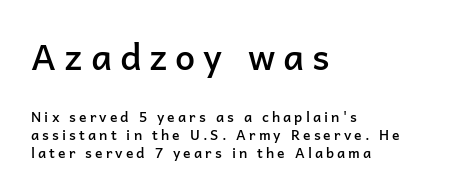
The image shows 36 px semibold sans-serif type, upright; set left-aligned, normal line spacing (1.29x), unusually wide letter spacing (+0.22 em), not underlined; the first (top) block is 2.57x larger; low stroke contrast and a medium x-height.
